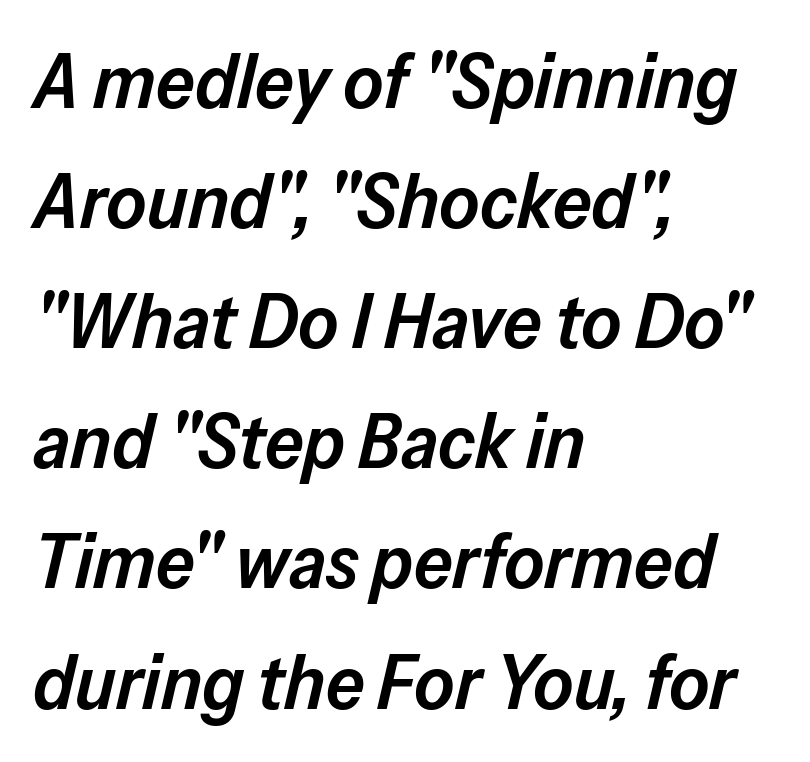
The image shows 77 px semibold type, italic (leaning right); set left-aligned, normal line spacing (1.56x), normal letter spacing, not underlined; low stroke contrast and a medium x-height.
